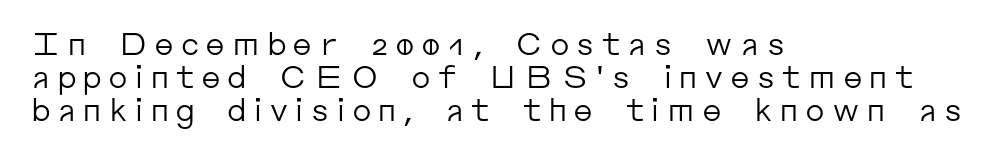
Q: Is the text bold? A: No.
Q: Is the text italic (slanted)? A: No, it is upright.
Q: Is the typeface a serif or a sans-serif typeface? A: Sans-serif.
Q: Is the text underlined? A: No.
Q: How is the paragraph aligned? A: Left-aligned.
Q: Is the spacing between lines tight, normal or loose? A: Tight.
Q: Width (condensed, normal, or wide)? A: Normal.
Q: Stroke contrast? A: Low.
Q: x-height? A: Medium.
Q: Monospaced? A: No.
